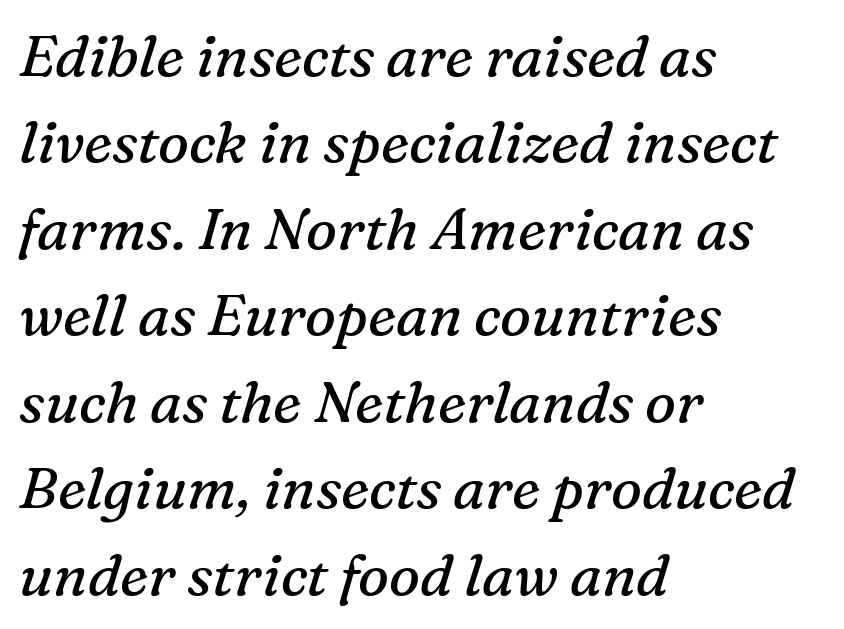
{"serif": "yes", "italic": "yes", "lean": "right", "slant_degrees": 16, "bold": "no", "weight": "regular", "width": "normal", "stroke_contrast": "medium", "x_height": "medium", "monospaced": "no", "underline": "no", "align": "left", "line_spacing": "normal", "line_spacing_ratio": 1.49, "letter_spacing": "normal", "letter_spacing_em": 0.0, "glyph_px": 58}
